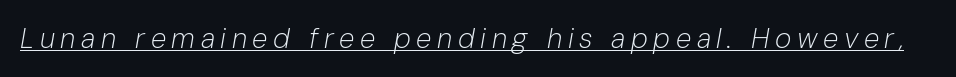
The image shows 28 px light type, italic (leaning right); set unusually wide letter spacing (+0.2 em), underlined; low stroke contrast and a medium x-height.
